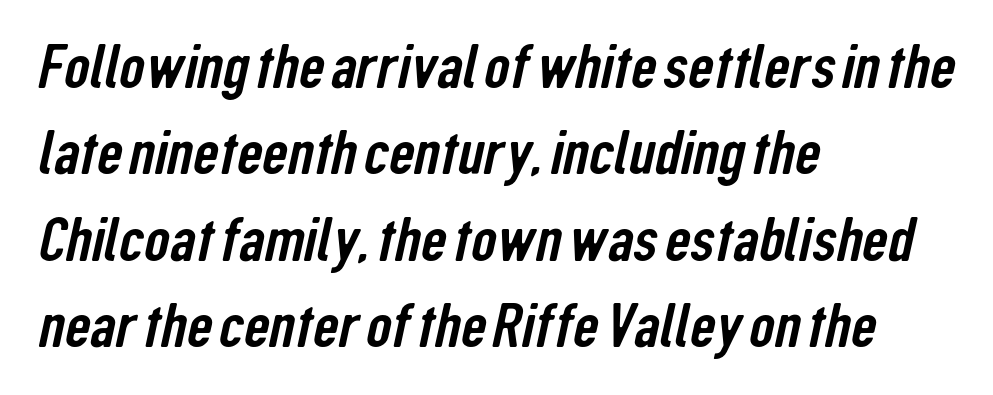
{"serif": "no", "width": "condensed", "stroke_contrast": "low", "x_height": "medium", "monospaced": "no", "underline": "no", "align": "left", "line_spacing": "normal", "line_spacing_ratio": 1.37, "letter_spacing": "normal", "letter_spacing_em": 0.0, "glyph_px": 63}
